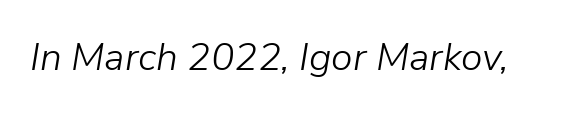
The image shows 39 px light type, italic (leaning right); set normal letter spacing, not underlined; low stroke contrast and a medium x-height.
